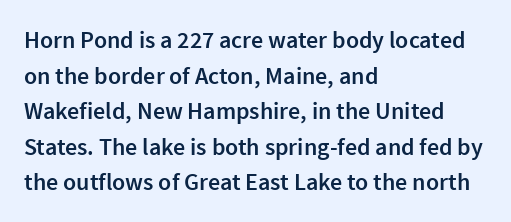
Q: Is the text bold? A: Semi-bold.
Q: Is the text italic (slanted)? A: No, it is upright.
Q: Is the text underlined? A: No.
Q: How is the paragraph aligned? A: Left-aligned.
Q: Is the spacing between letters normal or unusually wide? A: Normal.
Q: Is the spacing between lines tight, normal or loose? A: Normal.
